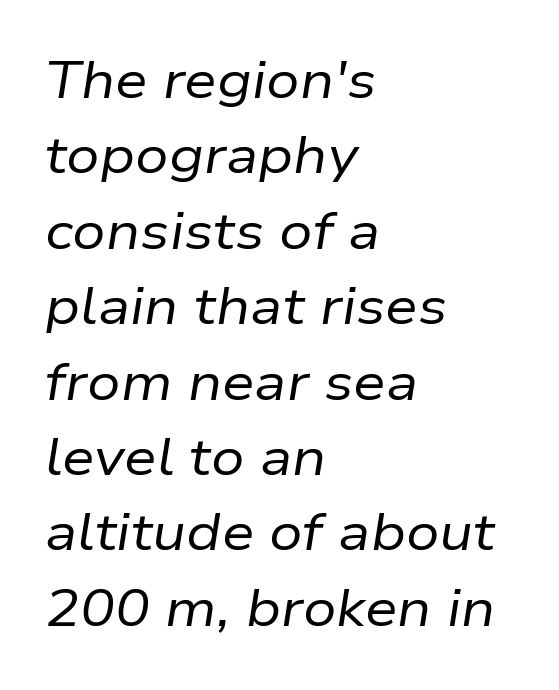
{"italic": "yes", "lean": "right", "slant_degrees": 9, "bold": "no", "weight": "regular", "width": "normal", "stroke_contrast": "low", "x_height": "medium", "monospaced": "no", "underline": "no", "align": "left", "line_spacing": "normal", "line_spacing_ratio": 1.45, "letter_spacing": "normal", "letter_spacing_em": 0.0, "glyph_px": 52}
